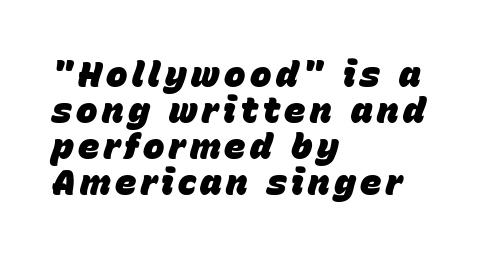
Q: Is the text bold? A: Yes.
Q: Is the text italic (slanted)? A: Yes, it leans right by about 15 degrees.
Q: Is the text underlined? A: No.
Q: How is the paragraph aligned? A: Left-aligned.
Q: Is the spacing between lines tight, normal or loose? A: Tight.
Q: Width (condensed, normal, or wide)? A: Normal.
Q: Stroke contrast? A: Low.
Q: x-height? A: Large.
Q: Monospaced? A: No.
